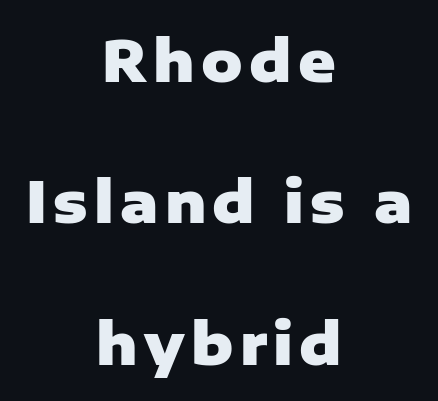
The image shows 57 px heavy sans-serif type, upright; set centered, loose line spacing (2.48x), not underlined; low stroke contrast and a medium x-height.
